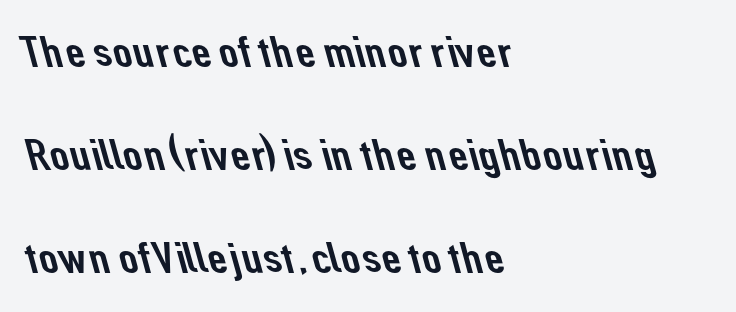
Q: Is the typeface a serif or a sans-serif typeface? A: Sans-serif.
Q: Is the text underlined? A: No.
Q: How is the paragraph aligned? A: Left-aligned.
Q: Is the spacing between letters normal or unusually wide? A: Normal.
Q: Is the spacing between lines tight, normal or loose? A: Loose.
Q: Width (condensed, normal, or wide)? A: Normal.
Q: Stroke contrast? A: Low.
Q: x-height? A: Medium.
Q: Monospaced? A: No.
